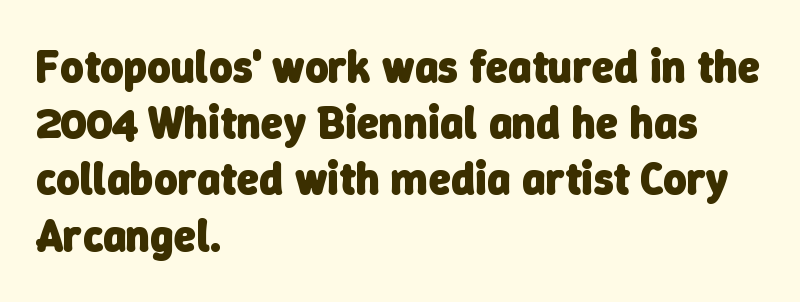
Q: Is the text bold? A: Yes.
Q: Is the typeface a serif or a sans-serif typeface? A: Sans-serif.
Q: Is the text underlined? A: No.
Q: How is the paragraph aligned? A: Left-aligned.
Q: Is the spacing between letters normal or unusually wide? A: Normal.
Q: Is the spacing between lines tight, normal or loose? A: Normal.
Q: Width (condensed, normal, or wide)? A: Normal.
Q: Stroke contrast? A: Low.
Q: x-height? A: Medium.
Q: Monospaced? A: No.
